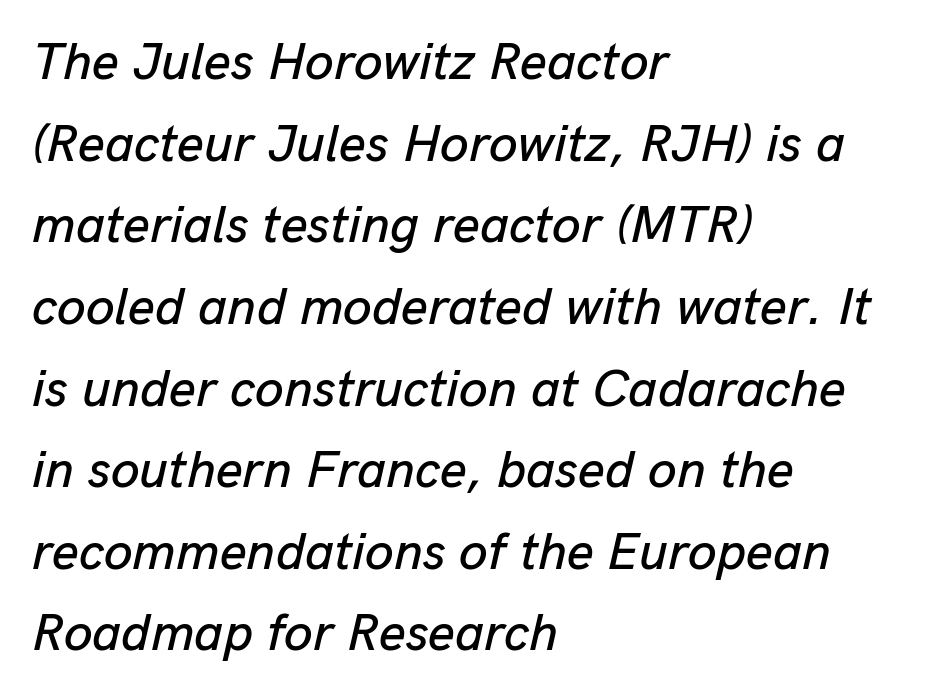
{"italic": "yes", "lean": "right", "slant_degrees": 13, "width": "normal", "stroke_contrast": "low", "x_height": "medium", "monospaced": "no", "underline": "no", "align": "left", "line_spacing": "normal", "line_spacing_ratio": 1.57, "letter_spacing": "normal", "letter_spacing_em": 0.0, "glyph_px": 52}
